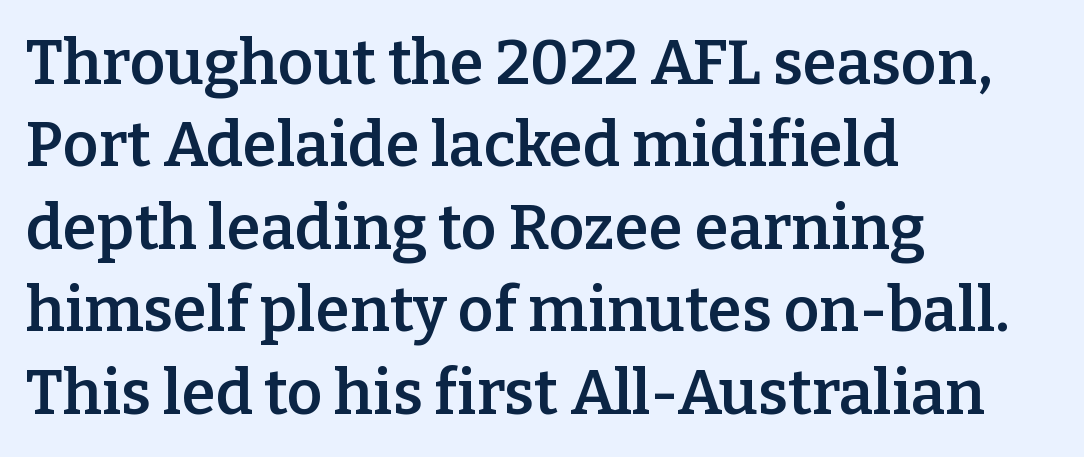
{"serif": "yes", "italic": "no", "bold": "semi", "weight": "semibold", "width": "normal", "stroke_contrast": "low", "x_height": "medium", "monospaced": "no", "underline": "no", "align": "left", "line_spacing": "normal", "line_spacing_ratio": 1.33, "letter_spacing": "normal", "letter_spacing_em": 0.0, "glyph_px": 62}
